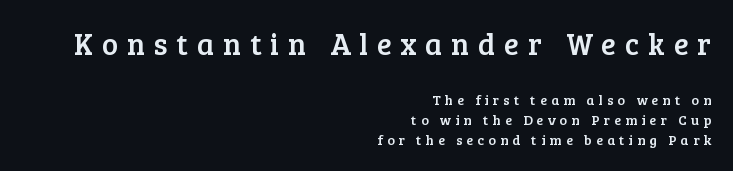
These lines are rendered in a variable-pitch font. The block sitting higher on the canvas is the one with enlarged characters. The passage shown is not underscored anywhere. Each line ends at the same right margin while the left side varies. Are there feet on the stems? There are — it's a serif. Ascenders rise straight up at ninety degrees.
